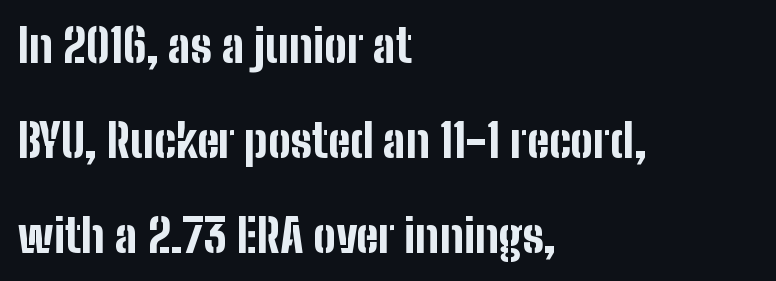
Q: Is the text bold? A: Yes.
Q: Is the text italic (slanted)? A: No, it is upright.
Q: Is the typeface a serif or a sans-serif typeface? A: Sans-serif.
Q: Is the text underlined? A: No.
Q: How is the paragraph aligned? A: Left-aligned.
Q: Is the spacing between letters normal or unusually wide? A: Normal.
Q: Is the spacing between lines tight, normal or loose? A: Loose.
Q: Width (condensed, normal, or wide)? A: Condensed.
Q: Stroke contrast? A: Low.
Q: x-height? A: Medium.
Q: Monospaced? A: No.
